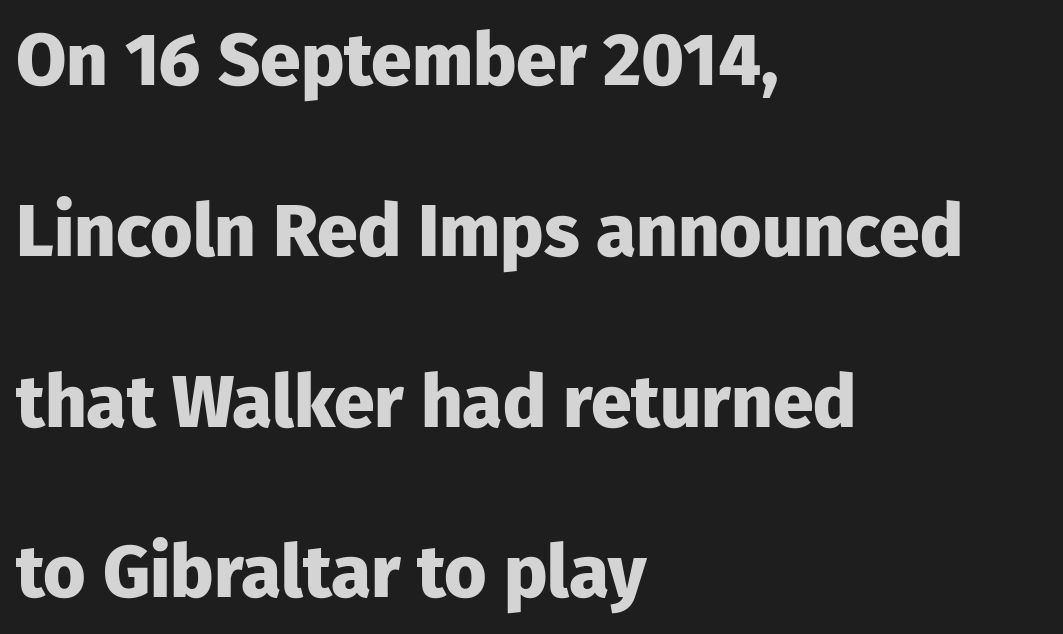
{"serif": "no", "italic": "no", "bold": "yes", "weight": "heavy", "width": "normal", "stroke_contrast": "low", "x_height": "medium", "monospaced": "no", "underline": "no", "align": "left", "line_spacing": "loose", "line_spacing_ratio": 2.34, "letter_spacing": "normal", "letter_spacing_em": 0.0, "glyph_px": 73}
